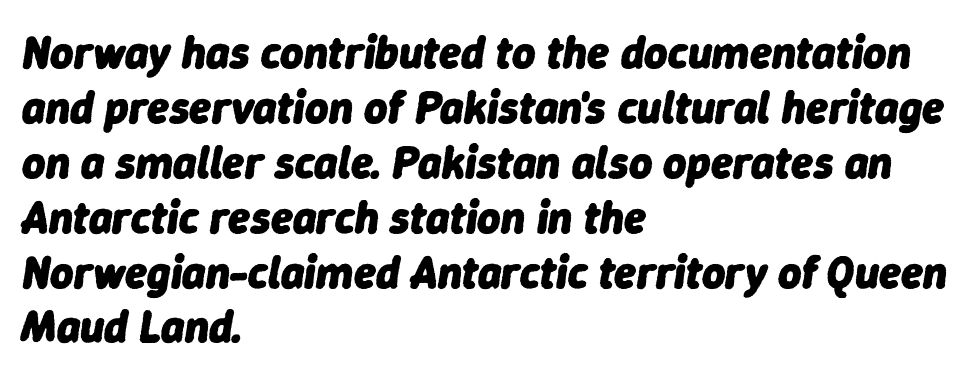
The tracking reads as untouched default to a designer's eye. The whole block is typeset with a tilt. The letters advance in unequal steps, a hallmark of proportional type. The compositor pushed each line to the left boundary. The strip under each line holds only bare page. A dark, heavy texture on the line: the type is bold.
